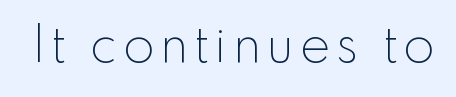
The image shows 51 px thin sans-serif type, upright; set not underlined; a small x-height.
